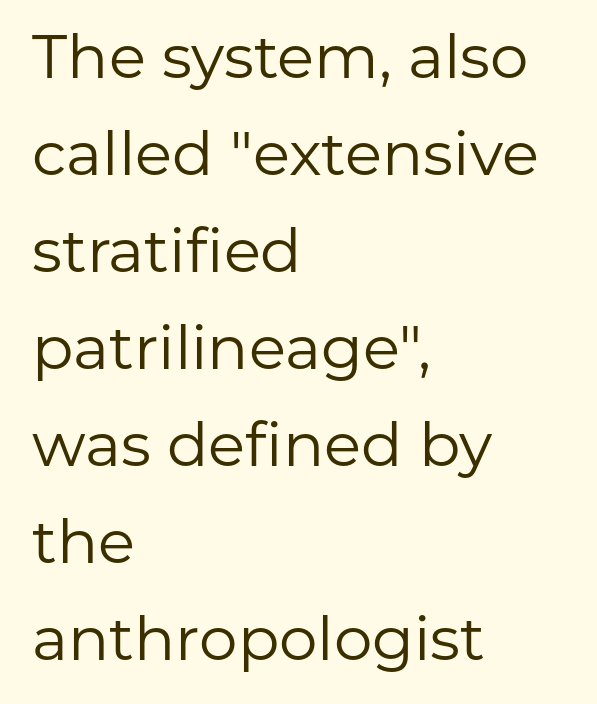
{"serif": "no", "italic": "no", "bold": "no", "weight": "regular", "width": "normal", "stroke_contrast": "low", "x_height": "medium", "monospaced": "no", "underline": "no", "align": "left", "line_spacing": "normal", "line_spacing_ratio": 1.59, "letter_spacing": "normal", "letter_spacing_em": 0.0, "glyph_px": 61}
